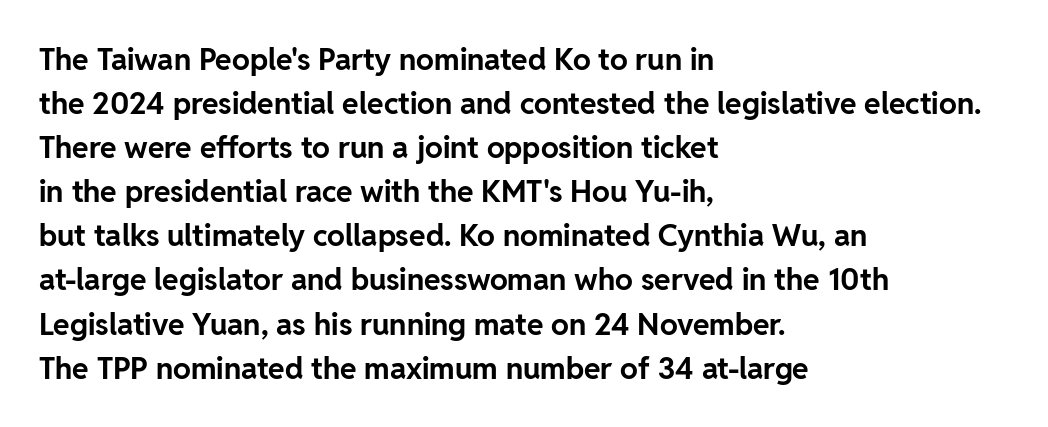
{"serif": "no", "italic": "no", "bold": "yes", "weight": "bold", "width": "normal", "stroke_contrast": "low", "x_height": "medium", "monospaced": "no", "underline": "no", "align": "left", "line_spacing": "normal", "line_spacing_ratio": 1.47, "letter_spacing": "normal", "letter_spacing_em": 0.0, "glyph_px": 30}
